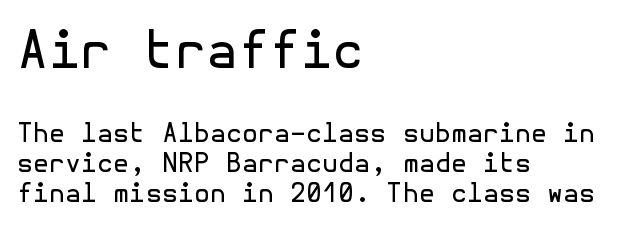
Interline gaps are noticeably narrow in this sample. The letterforms sit shoulder to shoulder at normal distance. A bare baseline throughout the passage. The face used here is a sans, in the tradition of grotesques and geometrics.
